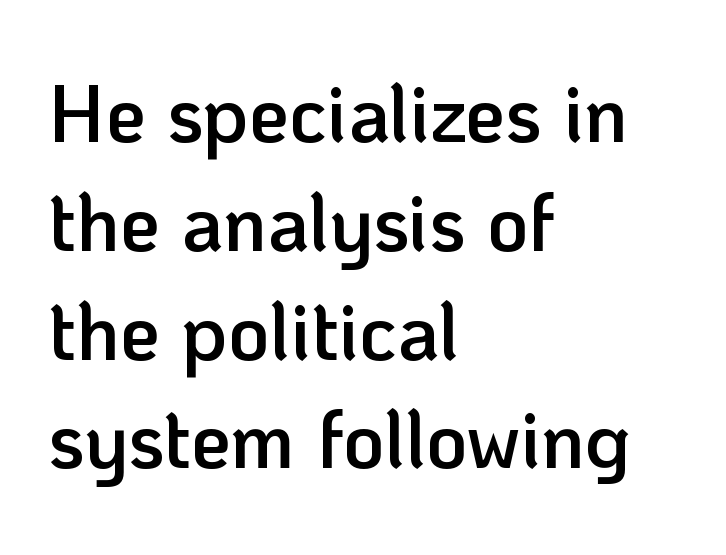
{"serif": "no", "italic": "no", "bold": "semi", "weight": "semibold", "width": "normal", "stroke_contrast": "low", "x_height": "medium", "monospaced": "no", "underline": "no", "align": "left", "line_spacing": "normal", "line_spacing_ratio": 1.36, "letter_spacing": "normal", "letter_spacing_em": 0.0, "glyph_px": 80}
